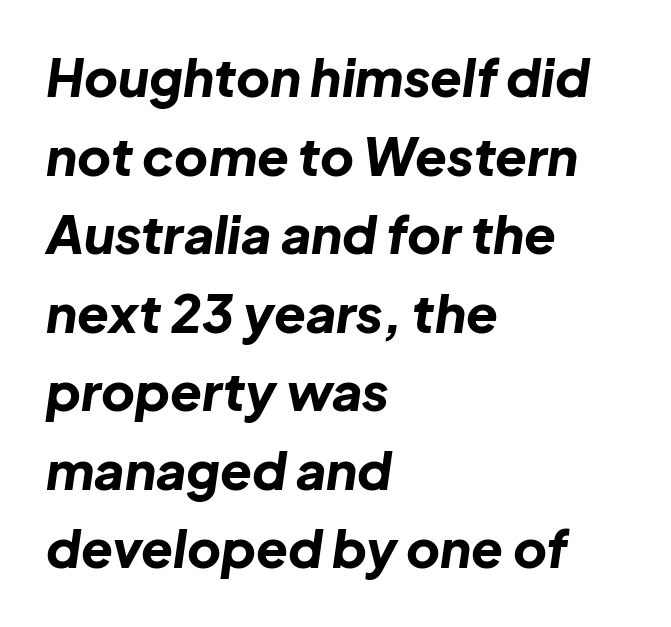
{"italic": "yes", "lean": "right", "slant_degrees": 8, "bold": "yes", "weight": "bold", "width": "normal", "stroke_contrast": "low", "x_height": "medium", "monospaced": "no", "underline": "no", "align": "left", "line_spacing": "normal", "line_spacing_ratio": 1.51, "letter_spacing": "normal", "letter_spacing_em": 0.0, "glyph_px": 52}
